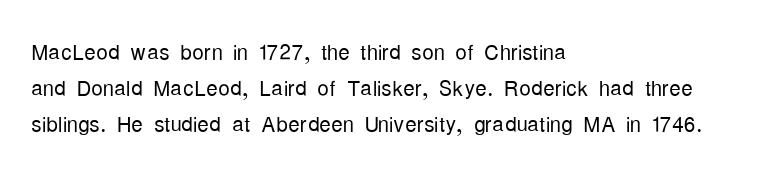
{"serif": "no", "italic": "no", "bold": "no", "weight": "light", "width": "condensed", "stroke_contrast": "low", "x_height": "medium", "monospaced": "no", "underline": "no", "align": "left", "line_spacing_ratio": 1.24, "letter_spacing": "normal", "letter_spacing_em": 0.0, "glyph_px": 29}
